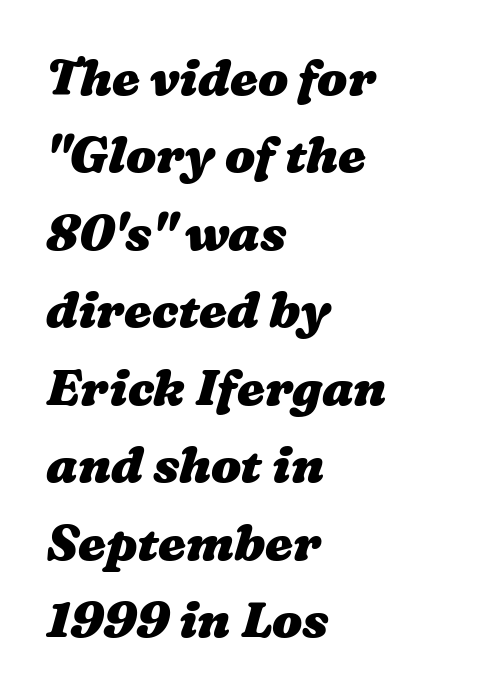
Q: Is the text bold? A: Yes.
Q: Is the text underlined? A: No.
Q: How is the paragraph aligned? A: Left-aligned.
Q: Is the spacing between letters normal or unusually wide? A: Normal.
Q: Is the spacing between lines tight, normal or loose? A: Normal.
Q: Width (condensed, normal, or wide)? A: Wide.
Q: Stroke contrast? A: Medium.
Q: x-height? A: Medium.
Q: Monospaced? A: No.
